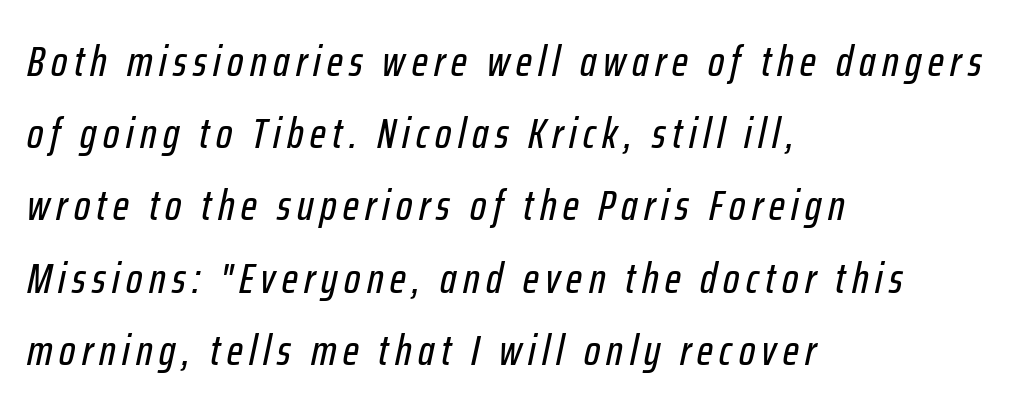
Just letters on the line, the space beneath them empty. Leading: standard. Varying glyph widths throughout — classic text-font behaviour. There's an unmistakable incline to the writing here. The paragraph has a hard left edge and a soft right edge.
